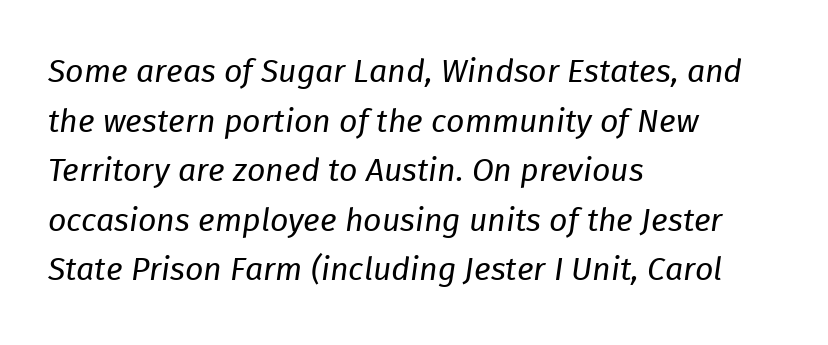
Leftover space on each line is placed entirely after the last word. An italicized treatment has been applied to the whole sample. How are the letters spaced? Ordinarily, with no added tracking. The strip under each line holds only bare page. Think standard paragraph weight, or any step lighter than that. You could not count columns in this text — the font is proportionally spaced.
